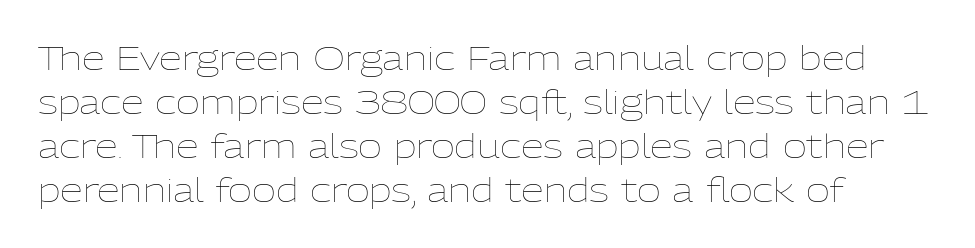
The image shows 33 px thin type, upright; set left-aligned, normal line spacing (1.33x), normal letter spacing, not underlined; low stroke contrast and a medium x-height.
